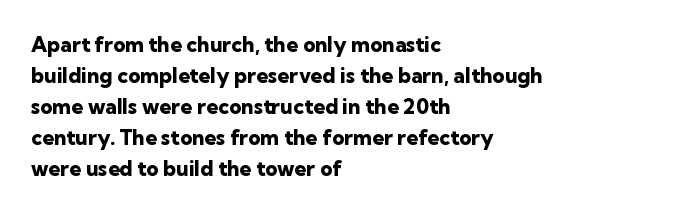
{"italic": "no", "bold": "yes", "underline": "no", "align": "left", "line_spacing": "normal", "line_spacing_ratio": 1.48, "letter_spacing": "normal", "letter_spacing_em": 0.0, "glyph_px": 21}
